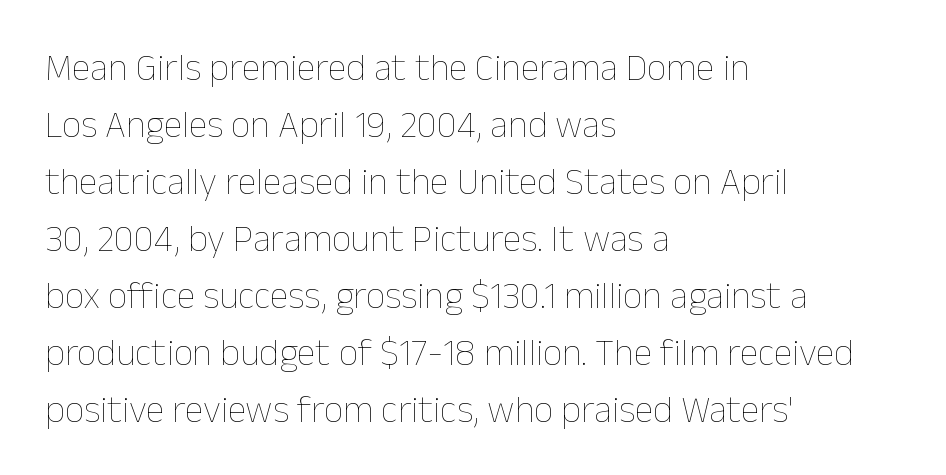
Q: Is the text bold? A: No.
Q: Is the text italic (slanted)? A: No, it is upright.
Q: Is the text underlined? A: No.
Q: How is the paragraph aligned? A: Left-aligned.
Q: Is the spacing between letters normal or unusually wide? A: Normal.
Q: Is the spacing between lines tight, normal or loose? A: Normal.
Q: Width (condensed, normal, or wide)? A: Normal.
Q: Stroke contrast? A: Low.
Q: x-height? A: Medium.
Q: Monospaced? A: No.
